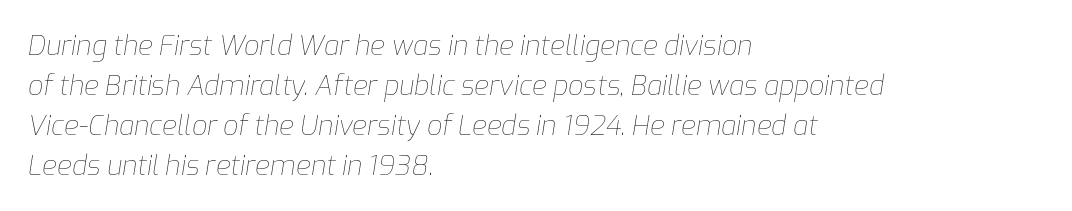
Q: Is the text bold? A: No.
Q: Is the text italic (slanted)? A: Yes, it leans right by about 9 degrees.
Q: Is the text underlined? A: No.
Q: How is the paragraph aligned? A: Left-aligned.
Q: Is the spacing between letters normal or unusually wide? A: Normal.
Q: Is the spacing between lines tight, normal or loose? A: Normal.
